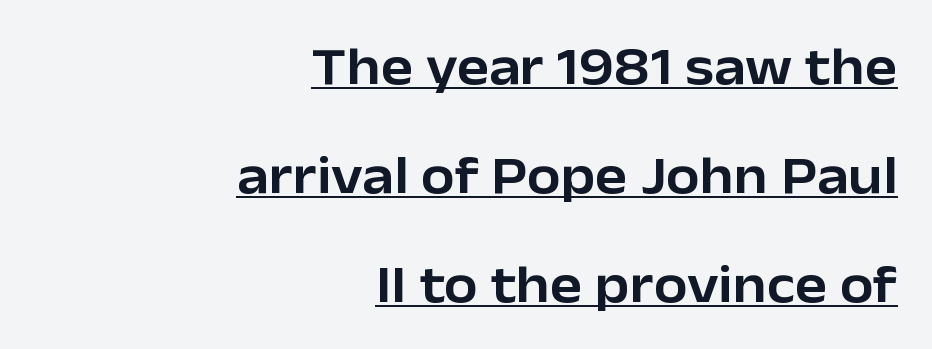
{"serif": "no", "italic": "no", "width": "normal", "stroke_contrast": "low", "x_height": "medium", "monospaced": "no", "underline": "yes", "align": "right", "line_spacing": "loose", "line_spacing_ratio": 2.02, "letter_spacing": "normal", "letter_spacing_em": 0.0, "glyph_px": 54}
